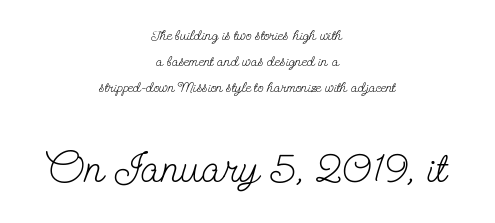
Check where the strokes stop: tiny serifs finish them off. Here the designer chose a conventional face with non-uniform glyph widths. The following chunk of copy outweighs the initial chunk in type size. The passage is arranged like a title page — every line centered. Has an underline been added? It has not.
